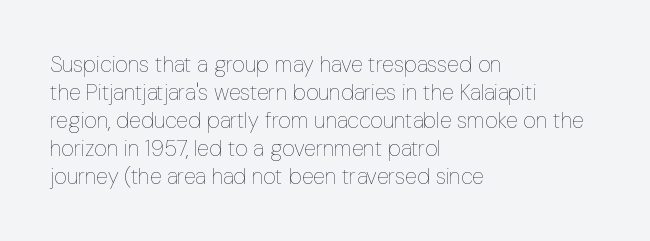
No extra ink here — the face is not bold. Students, observe: this is what conventionally led text looks like. Visually the block forms a straight wall on the left and a jagged coastline on the right. Clear beneath every line of the passage.
